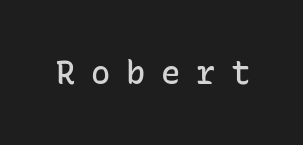
Characters follow at a spacing far wider than the type designer built in. Descenders are the only things crossing below the line. Serif or sans? Sans — the stroke terminals are bare. No italicization has been applied; the sample stays upright.
